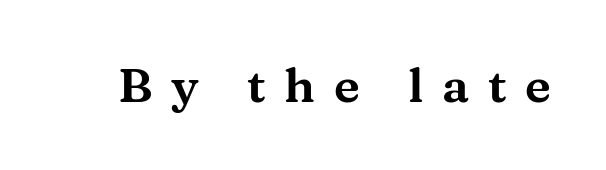
Ordinary non-slanted type is in use. The glyphs are unaccompanied by any horizontal stroke below them. The text was rendered using a seriffed face with decorative stroke endings. Display-style spreading of the glyphs; the letterfit is very open. Varying glyph widths throughout — classic text-font behaviour.
